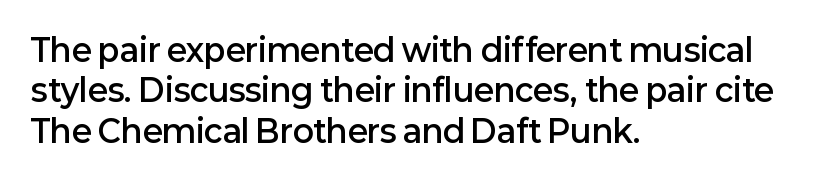
Regarding leading, the lines here are spaced in the standard way. The zone under the glyphs is completely vacant. This sample uses plain, unmodified letter spacing. The passage shown is typeset with a sans-serif family. Notice how the passage keeps a crisp vertical edge on the left only.
